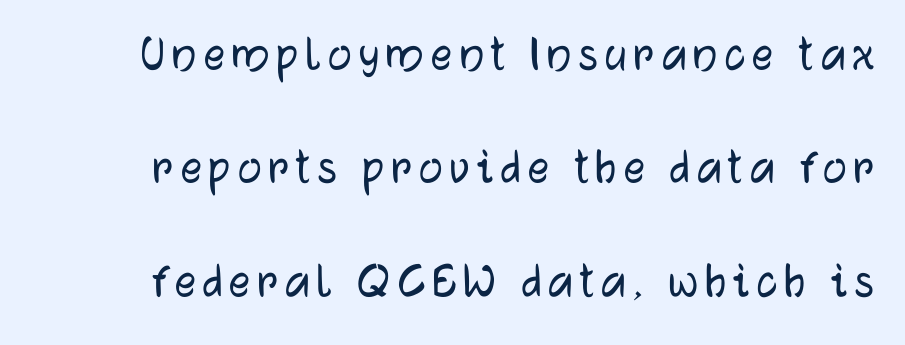
Has an underline been added? It has not. Does the type have serifs? No, each stem ends abruptly. These lines stand farther apart than default settings would place them. Spacing verdict: proportional, widths tailored to each character. It's the straight-up-and-down kind of type.
